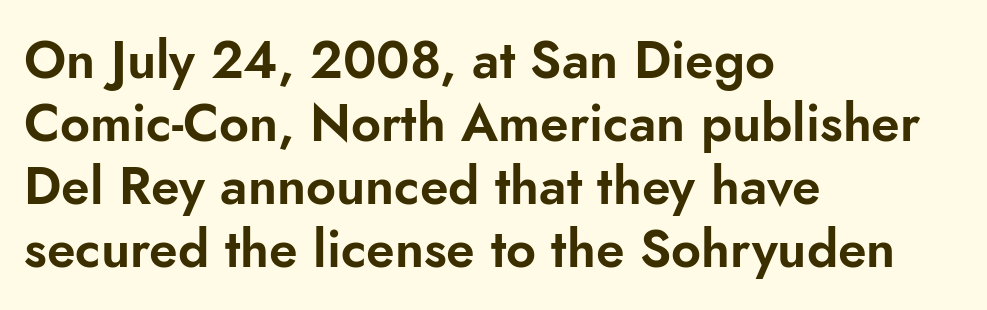
{"serif": "no", "italic": "no", "width": "normal", "stroke_contrast": "low", "x_height": "small", "monospaced": "no", "underline": "no", "align": "left", "line_spacing_ratio": 1.21, "letter_spacing": "normal", "letter_spacing_em": 0.0, "glyph_px": 52}
